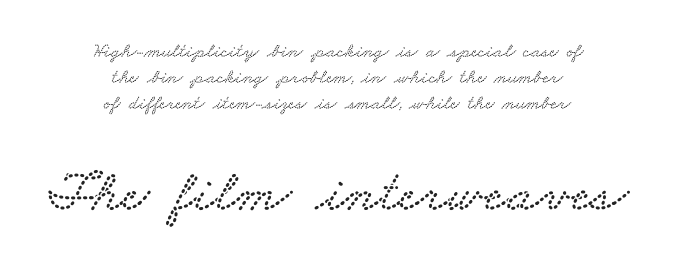
Where is the straight margin? There isn't one; the lines are centered. Interline gaps are of average width in this sample. Serifs: yes, visible at the terminals of the letterforms. Caption: standard tracking, unaltered. The glyphs are unaccompanied by any horizontal stroke below them.
